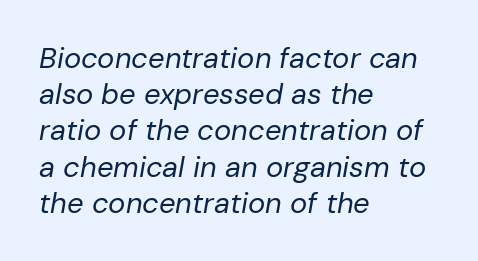
{"italic": "yes", "lean": "right", "slant_degrees": 10, "bold": "no", "weight": "regular", "width": "normal", "stroke_contrast": "low", "x_height": "medium", "monospaced": "no", "underline": "no", "align": "left", "line_spacing": "normal", "line_spacing_ratio": 1.25, "letter_spacing": "normal", "letter_spacing_em": 0.0, "glyph_px": 29}
